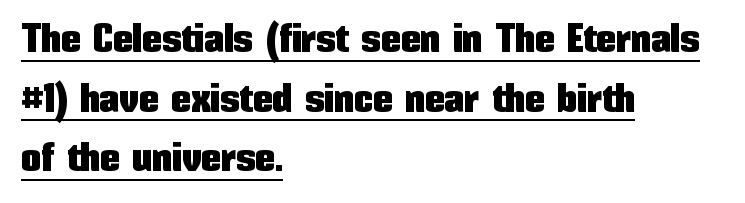
Q: Is the text italic (slanted)? A: No, it is upright.
Q: Is the typeface a serif or a sans-serif typeface? A: Sans-serif.
Q: Is the text underlined? A: Yes.
Q: How is the paragraph aligned? A: Left-aligned.
Q: Is the spacing between letters normal or unusually wide? A: Normal.
Q: Is the spacing between lines tight, normal or loose? A: Normal.
Q: Width (condensed, normal, or wide)? A: Condensed.
Q: Stroke contrast? A: Low.
Q: x-height? A: Medium.
Q: Monospaced? A: No.
